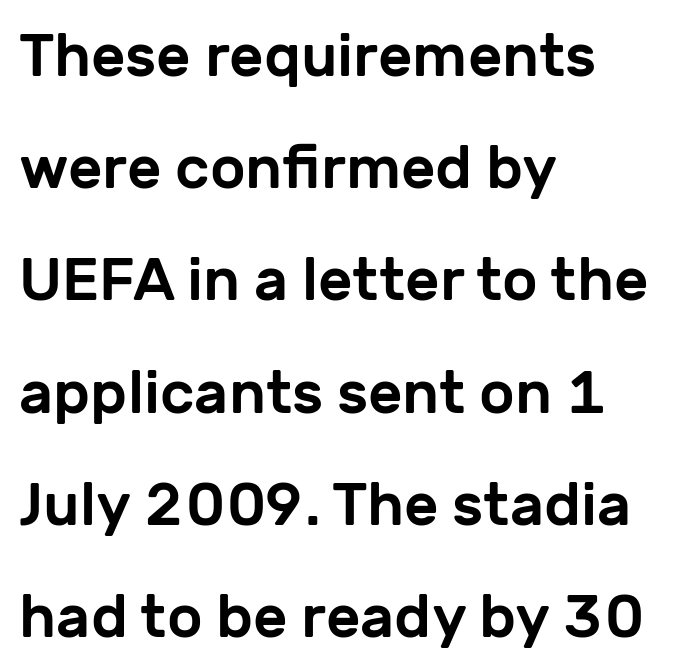
{"serif": "no", "italic": "no", "width": "normal", "stroke_contrast": "low", "x_height": "medium", "monospaced": "no", "underline": "no", "align": "left", "line_spacing_ratio": 1.87, "letter_spacing": "normal", "letter_spacing_em": 0.0, "glyph_px": 60}
